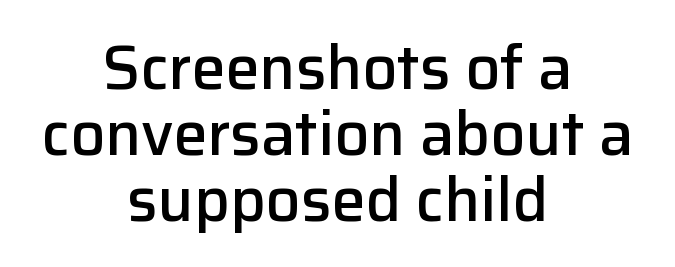
{"serif": "no", "italic": "no", "bold": "semi", "weight": "semibold", "width": "normal", "stroke_contrast": "low", "x_height": "medium", "monospaced": "no", "underline": "no", "align": "center", "line_spacing": "tight", "line_spacing_ratio": 1.08, "letter_spacing": "normal", "letter_spacing_em": 0.0, "glyph_px": 61}
